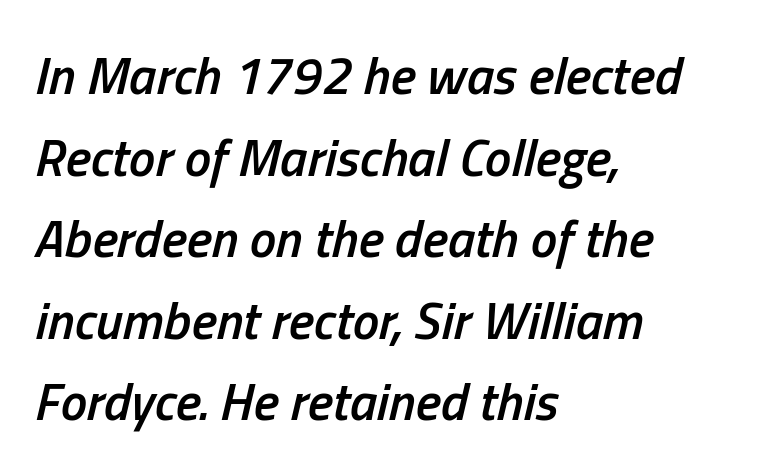
Q: Is the text bold? A: Semi-bold.
Q: Is the text italic (slanted)? A: Yes, it leans right by about 13 degrees.
Q: Is the text underlined? A: No.
Q: How is the paragraph aligned? A: Left-aligned.
Q: Is the spacing between letters normal or unusually wide? A: Normal.
Q: Is the spacing between lines tight, normal or loose? A: Normal.
Q: Width (condensed, normal, or wide)? A: Condensed.
Q: Stroke contrast? A: Low.
Q: x-height? A: Medium.
Q: Monospaced? A: No.
